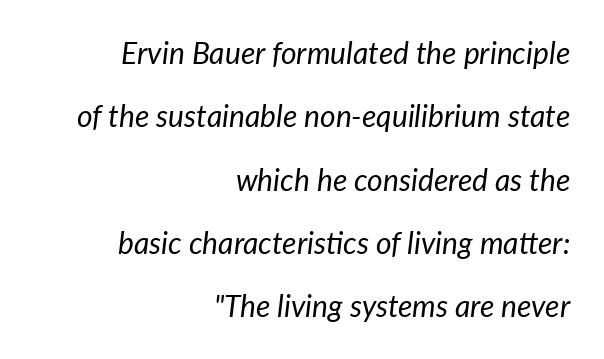
{"italic": "yes", "lean": "right", "slant_degrees": 7, "bold": "no", "weight": "regular", "width": "normal", "stroke_contrast": "low", "x_height": "medium", "monospaced": "no", "underline": "no", "align": "right", "line_spacing": "loose", "line_spacing_ratio": 2.11, "letter_spacing": "normal", "letter_spacing_em": 0.0, "glyph_px": 30}
